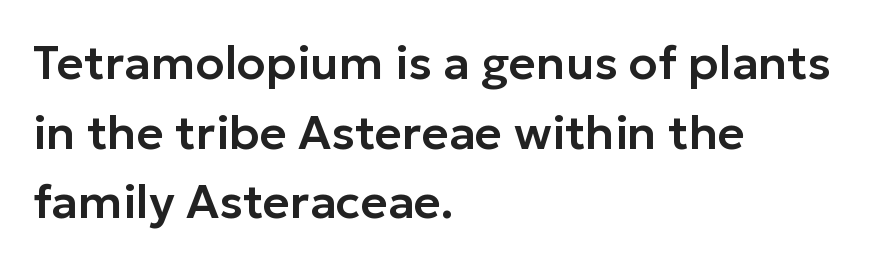
This sample has the flowing, uneven cadence of proportional lettering. In terms of letterspacing, this is plain default setting. Is this a sans? Yes — the strokes have no serifs. Alignment: flush left.
